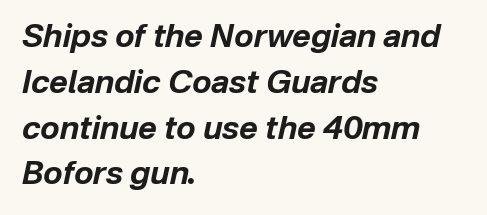
{"italic": "yes", "lean": "right", "slant_degrees": 12, "bold": "yes", "weight": "bold", "width": "normal", "stroke_contrast": "low", "x_height": "medium", "monospaced": "no", "underline": "no", "align": "left", "line_spacing": "normal", "line_spacing_ratio": 1.43, "letter_spacing": "normal", "letter_spacing_em": 0.0, "glyph_px": 32}
